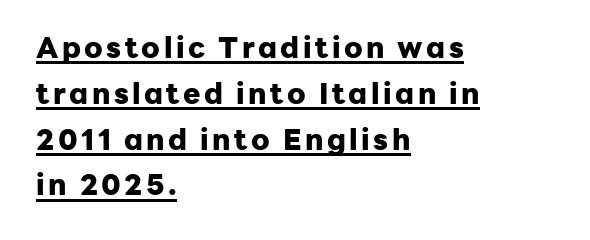
Q: Is the text bold? A: Yes.
Q: Is the text italic (slanted)? A: No, it is upright.
Q: Is the typeface a serif or a sans-serif typeface? A: Sans-serif.
Q: Is the text underlined? A: Yes.
Q: How is the paragraph aligned? A: Left-aligned.
Q: Is the spacing between lines tight, normal or loose? A: Normal.
Q: Width (condensed, normal, or wide)? A: Normal.
Q: Stroke contrast? A: Low.
Q: x-height? A: Medium.
Q: Monospaced? A: No.
